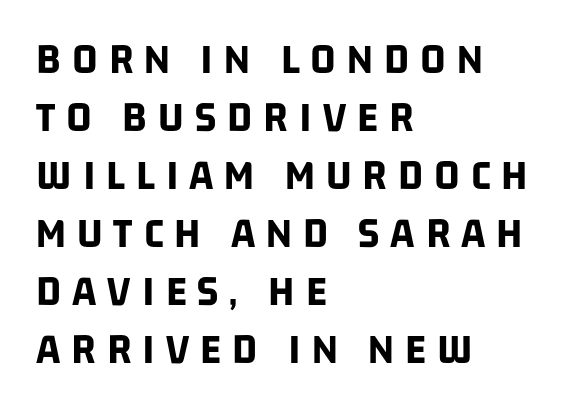
The image shows 44 px bold, condensed sans-serif type; set left-aligned, normal line spacing (1.32x), unusually wide letter spacing (+0.25 em), not underlined; low stroke contrast and a large x-height.
